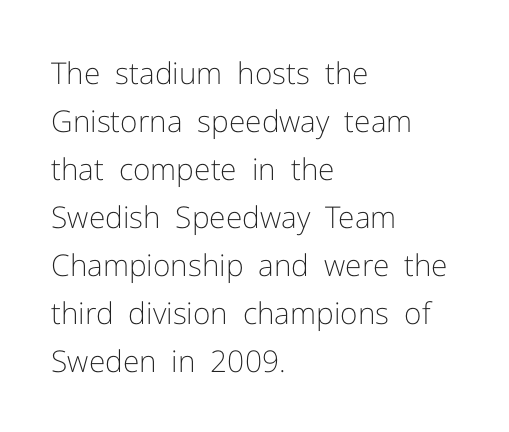
{"serif": "no", "italic": "no", "bold": "no", "weight": "light", "width": "normal", "stroke_contrast": "low", "x_height": "medium", "monospaced": "no", "underline": "no", "align": "left", "line_spacing": "normal", "line_spacing_ratio": 1.6, "letter_spacing": "normal", "letter_spacing_em": 0.0, "glyph_px": 30}
